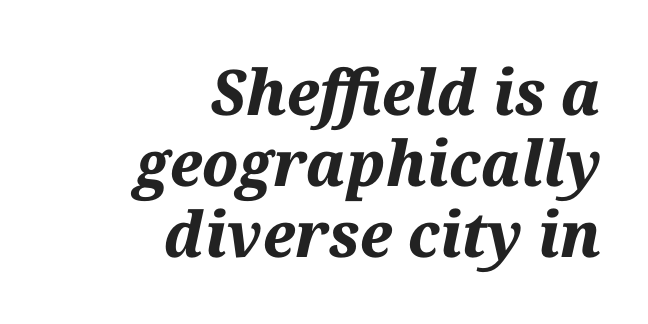
{"italic": "yes", "lean": "right", "slant_degrees": 12, "bold": "yes", "weight": "bold", "width": "normal", "stroke_contrast": "medium", "x_height": "medium", "monospaced": "no", "underline": "no", "align": "right", "line_spacing": "tight", "line_spacing_ratio": 1.13, "letter_spacing": "normal", "letter_spacing_em": 0.0, "glyph_px": 63}
